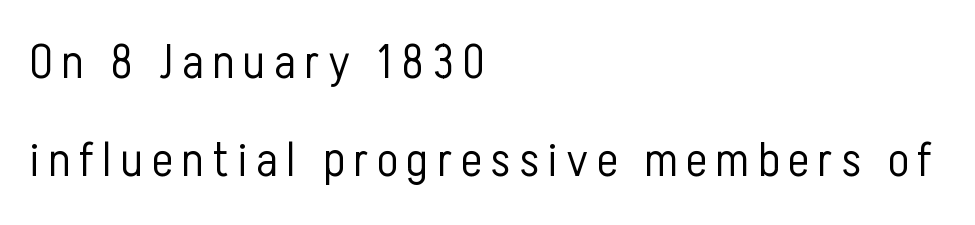
Q: Is the text bold? A: No.
Q: Is the text italic (slanted)? A: No, it is upright.
Q: Is the typeface a serif or a sans-serif typeface? A: Sans-serif.
Q: Is the text underlined? A: No.
Q: How is the paragraph aligned? A: Left-aligned.
Q: Is the spacing between lines tight, normal or loose? A: Loose.
Q: Width (condensed, normal, or wide)? A: Condensed.
Q: Stroke contrast? A: Low.
Q: x-height? A: Medium.
Q: Monospaced? A: No.
